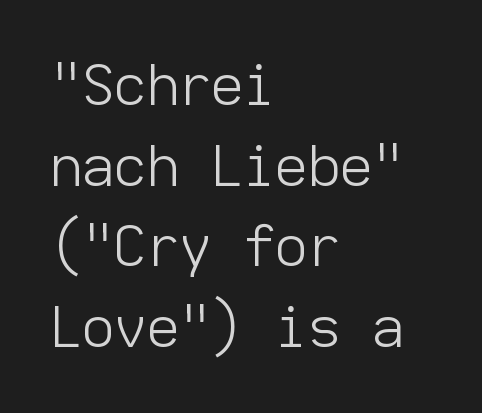
{"serif": "no", "italic": "no", "bold": "no", "weight": "light", "width": "normal", "stroke_contrast": "low", "x_height": "medium", "monospaced": "yes", "underline": "no", "align": "left", "line_spacing": "normal", "line_spacing_ratio": 1.44, "letter_spacing": "normal", "letter_spacing_em": 0.0, "glyph_px": 56}
